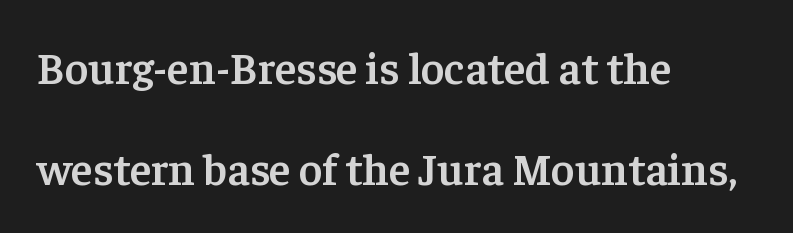
The passage shown is typed in a proportional face where columns would drift. The area under the type is left untouched. No extra tracking has been applied to these lines. This is serif lettering, the kind often seen in printed books. These lines stand farther apart than default settings would place them.
